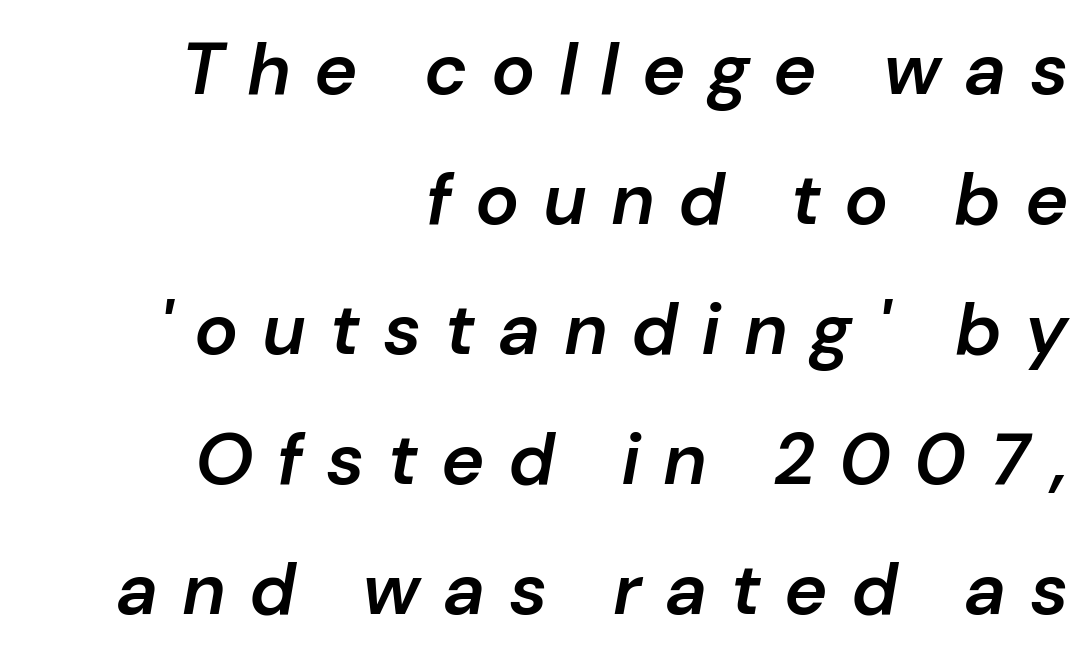
The image shows 73 px semibold type, italic (leaning right); set right-aligned, line spacing 1.78x, unusually wide letter spacing (+0.32 em), not underlined; low stroke contrast and a medium x-height.
